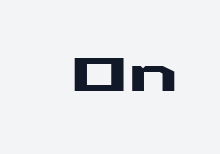
The image shows 47 px wide sans-serif type, upright; set normal letter spacing, not underlined; medium stroke contrast and a medium x-height.
